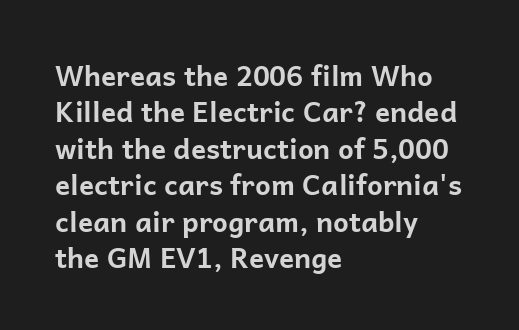
{"serif": "no", "italic": "no", "bold": "yes", "weight": "bold", "width": "normal", "stroke_contrast": "low", "x_height": "medium", "monospaced": "no", "underline": "no", "align": "left", "line_spacing": "normal", "line_spacing_ratio": 1.3, "letter_spacing": "normal", "letter_spacing_em": 0.0, "glyph_px": 28}
